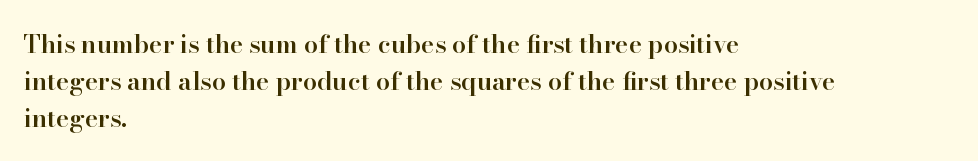
{"italic": "no", "bold": "semi", "underline": "no", "align": "left", "line_spacing": "normal", "line_spacing_ratio": 1.48, "letter_spacing": "normal", "letter_spacing_em": 0.0, "glyph_px": 25}
